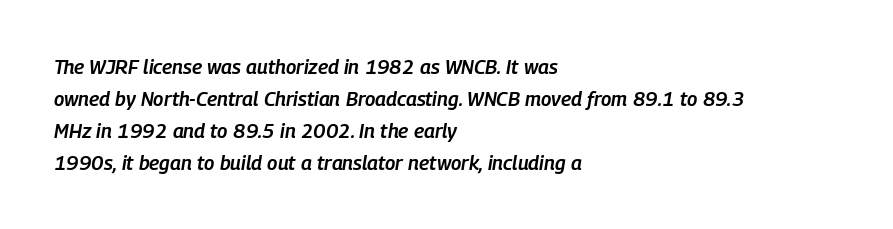
{"italic": "yes", "lean": "right", "slant_degrees": 9, "bold": "semi", "underline": "no", "align": "left", "line_spacing": "normal", "line_spacing_ratio": 1.6, "letter_spacing": "normal", "letter_spacing_em": 0.0, "glyph_px": 20}
